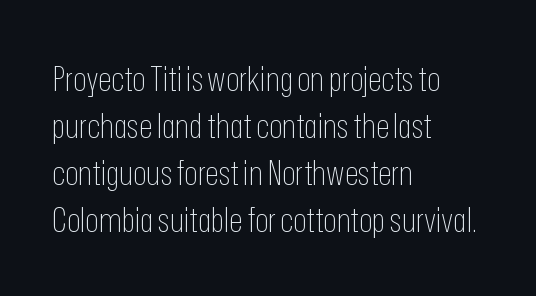
The image shows 35 px thin, condensed sans-serif type, upright; set left-aligned, normal line spacing (1.34x), normal letter spacing, not underlined; low stroke contrast and a medium x-height.
